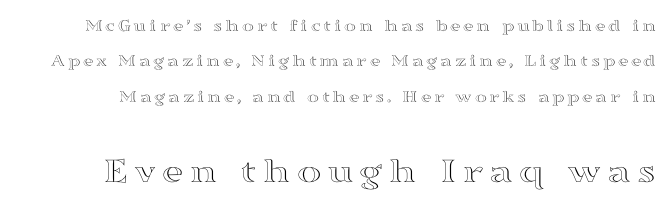
{"italic": "no", "width": "wide", "x_height": "medium", "monospaced": "no", "underline": "no", "line_spacing": "loose", "line_spacing_ratio": 1.97, "larger_block": "second", "size_ratio": 2.06, "glyph_px": 37}
